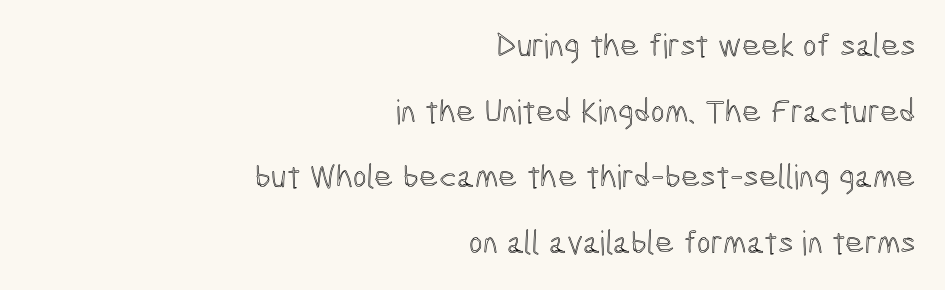
The image shows 33 px condensed type, upright; set right-aligned, loose line spacing (1.99x), normal letter spacing, not underlined; a medium x-height.
